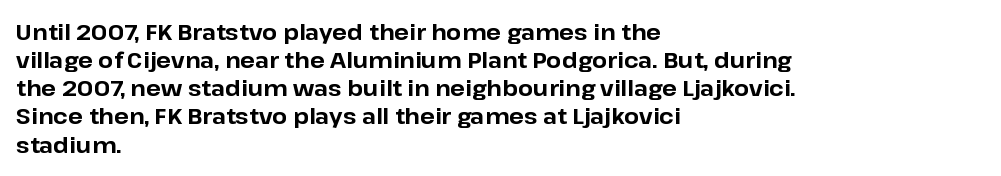
{"italic": "no", "bold": "yes", "underline": "no", "align": "left", "line_spacing": "normal", "line_spacing_ratio": 1.28, "letter_spacing": "normal", "letter_spacing_em": 0.0, "glyph_px": 22}
